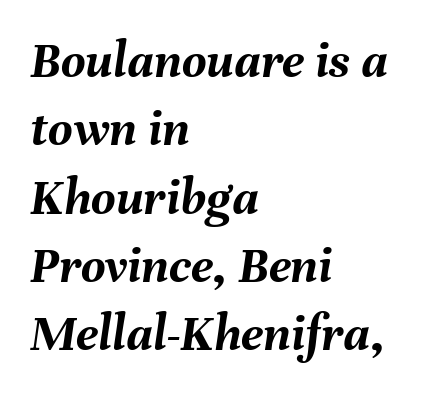
Q: Is the text bold? A: Yes.
Q: Is the text italic (slanted)? A: Yes, it leans right by about 8 degrees.
Q: Is the text underlined? A: No.
Q: How is the paragraph aligned? A: Left-aligned.
Q: Is the spacing between letters normal or unusually wide? A: Normal.
Q: Is the spacing between lines tight, normal or loose? A: Normal.
Q: Width (condensed, normal, or wide)? A: Normal.
Q: Stroke contrast? A: Medium.
Q: x-height? A: Medium.
Q: Monospaced? A: No.
